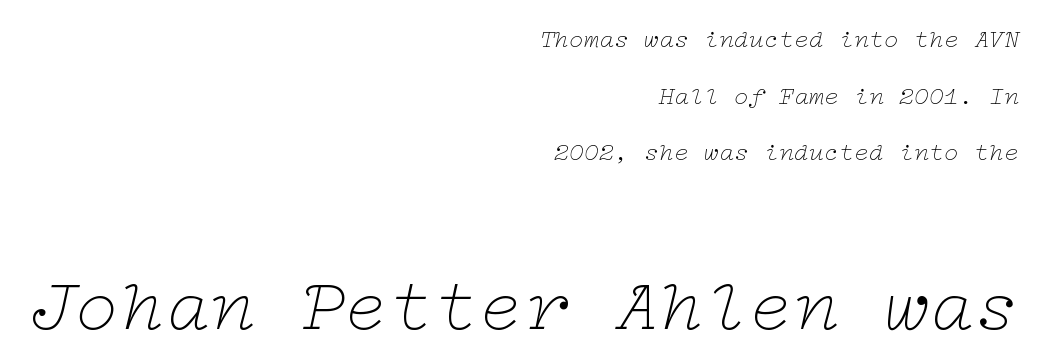
Q: Is the text bold? A: No.
Q: Is the text italic (slanted)? A: Yes, it leans right by about 12 degrees.
Q: Is the typeface a serif or a sans-serif typeface? A: Serif.
Q: Is the text underlined? A: No.
Q: How is the paragraph aligned? A: Right-aligned.
Q: Is the spacing between letters normal or unusually wide? A: Normal.
Q: Is the spacing between lines tight, normal or loose? A: Loose.
Q: Which block of text is set in a larger size, the first (top) or the second (bottom)? A: The second (bottom) one.
Q: Width (condensed, normal, or wide)? A: Wide.
Q: Stroke contrast? A: Low.
Q: x-height? A: Medium.
